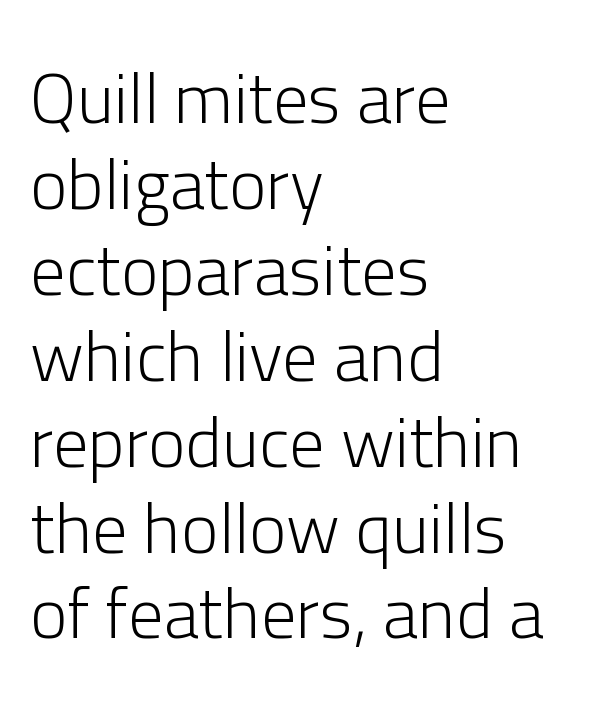
{"serif": "no", "italic": "no", "bold": "no", "weight": "light", "width": "normal", "stroke_contrast": "low", "x_height": "medium", "monospaced": "no", "underline": "no", "align": "left", "line_spacing_ratio": 1.21, "letter_spacing": "normal", "letter_spacing_em": 0.0, "glyph_px": 71}
